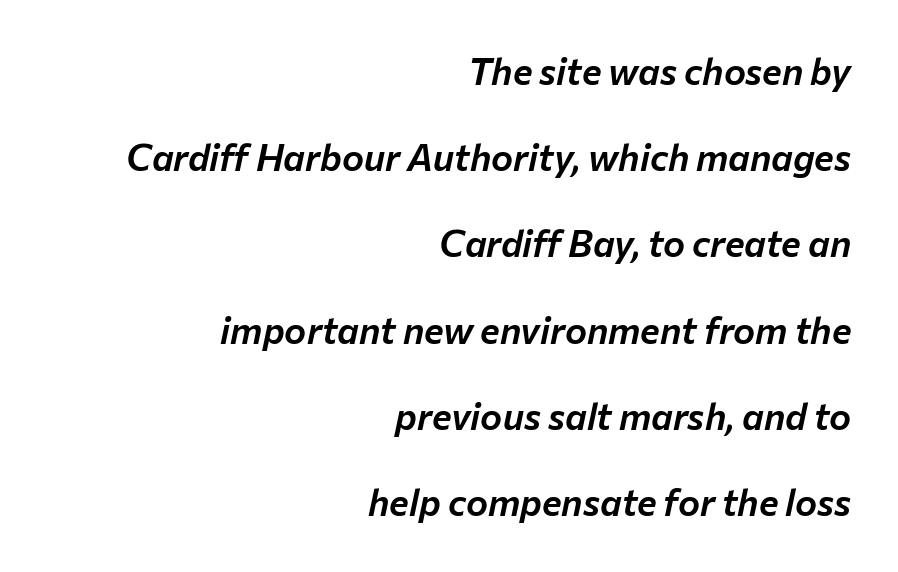
{"italic": "yes", "lean": "right", "slant_degrees": 12, "width": "normal", "stroke_contrast": "low", "x_height": "medium", "monospaced": "no", "underline": "no", "align": "right", "line_spacing": "loose", "line_spacing_ratio": 2.33, "letter_spacing": "normal", "letter_spacing_em": 0.0, "glyph_px": 37}
